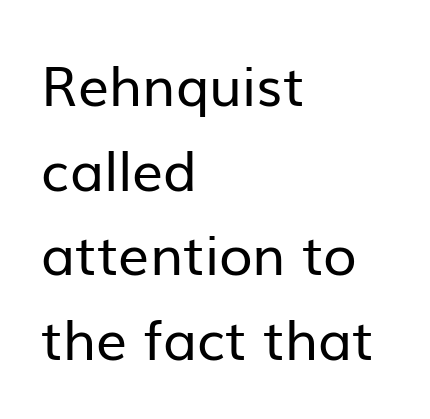
Q: Is the text bold? A: No.
Q: Is the text italic (slanted)? A: No, it is upright.
Q: Is the typeface a serif or a sans-serif typeface? A: Sans-serif.
Q: Is the text underlined? A: No.
Q: How is the paragraph aligned? A: Left-aligned.
Q: Is the spacing between letters normal or unusually wide? A: Normal.
Q: Is the spacing between lines tight, normal or loose? A: Normal.
Q: Width (condensed, normal, or wide)? A: Normal.
Q: Stroke contrast? A: Low.
Q: x-height? A: Medium.
Q: Monospaced? A: No.
